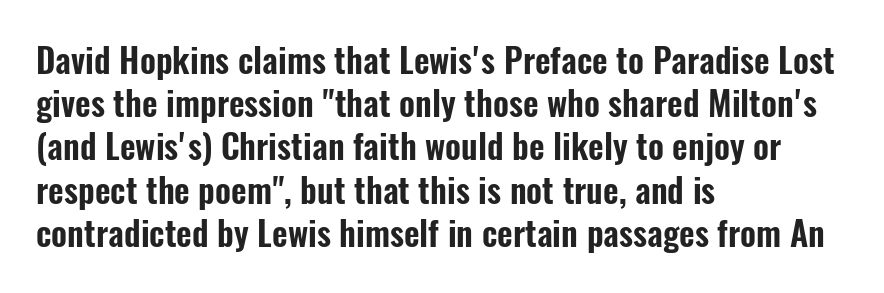
{"serif": "no", "italic": "no", "width": "condensed", "stroke_contrast": "low", "x_height": "medium", "monospaced": "no", "underline": "no", "align": "left", "line_spacing": "normal", "line_spacing_ratio": 1.27, "letter_spacing": "normal", "letter_spacing_em": 0.0, "glyph_px": 34}
